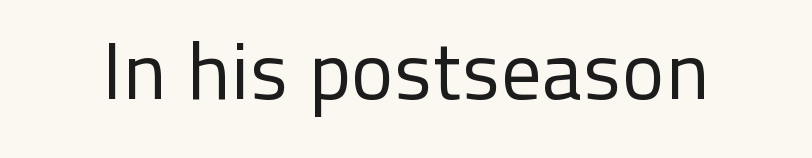
The image shows 80 px regular-weight sans-serif type, upright; set normal letter spacing, not underlined; low stroke contrast and a medium x-height.
